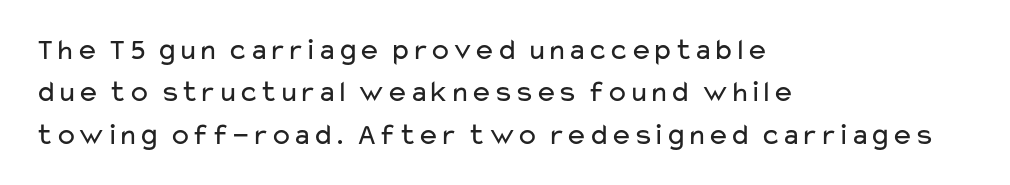
Q: Is the text bold? A: No.
Q: Is the text italic (slanted)? A: No, it is upright.
Q: Is the typeface a serif or a sans-serif typeface? A: Sans-serif.
Q: Is the text underlined? A: No.
Q: How is the paragraph aligned? A: Left-aligned.
Q: Is the spacing between letters normal or unusually wide? A: Normal.
Q: Is the spacing between lines tight, normal or loose? A: Normal.
Q: Width (condensed, normal, or wide)? A: Wide.
Q: Stroke contrast? A: Low.
Q: x-height? A: Medium.
Q: Monospaced? A: No.
